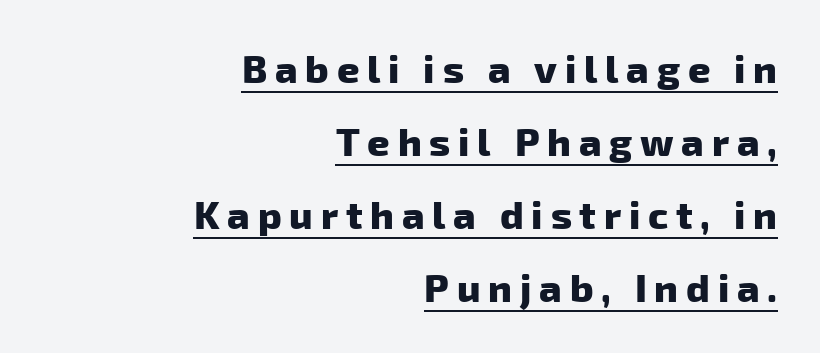
The paragraph shown leans on its right margin. These characters rest on top of a visible drawn line. Does extra space separate the letters? Yes, quite a lot of it. In terms of weight, the rendering is a true, heavy bold.
